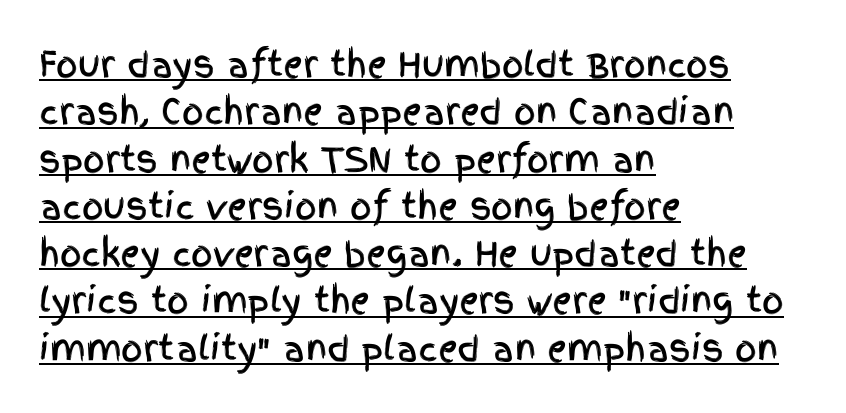
{"serif": "no", "italic": "no", "width": "condensed", "x_height": "large", "monospaced": "no", "underline": "yes", "align": "left", "line_spacing": "normal", "line_spacing_ratio": 1.39, "letter_spacing": "normal", "letter_spacing_em": 0.0, "glyph_px": 34}
